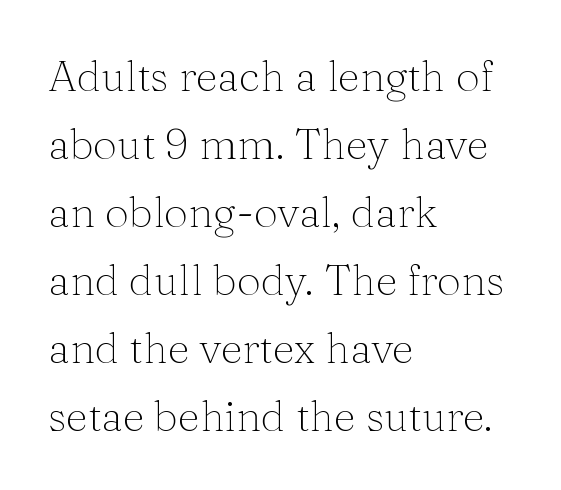
The image shows 43 px thin serif type, upright; set left-aligned, normal line spacing (1.58x), normal letter spacing, not underlined; medium stroke contrast and a medium x-height.
